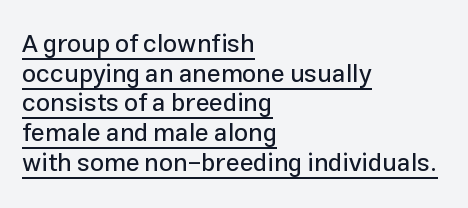
{"italic": "no", "underline": "yes", "align": "left", "line_spacing_ratio": 1.19, "letter_spacing": "normal", "letter_spacing_em": 0.0, "glyph_px": 25}
